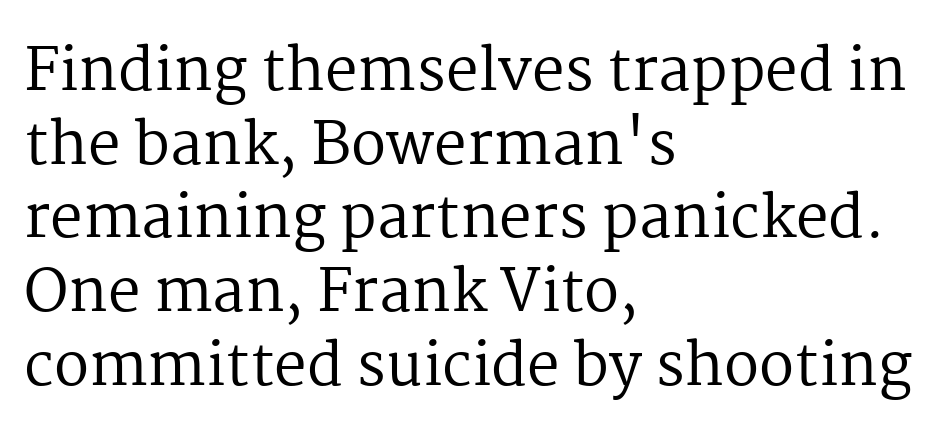
No letter is thick-stroked: the sample isn't bold. Interline gaps are of average width in this sample. The specimen reads as upright at a glance. Yep, those are serifs on the letters. You could not count columns in this text — the font is proportionally spaced. If you drew a ruler down the left edge, every line would touch it.
